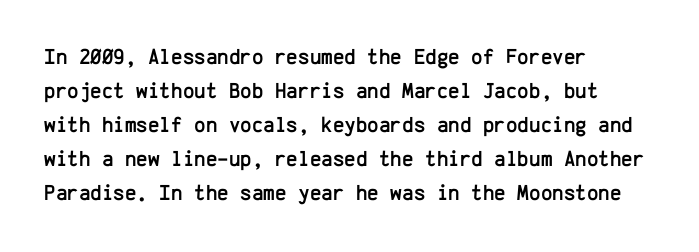
Q: Is the text italic (slanted)? A: No, it is upright.
Q: Is the text underlined? A: No.
Q: How is the paragraph aligned? A: Left-aligned.
Q: Is the spacing between letters normal or unusually wide? A: Normal.
Q: Is the spacing between lines tight, normal or loose? A: Normal.
